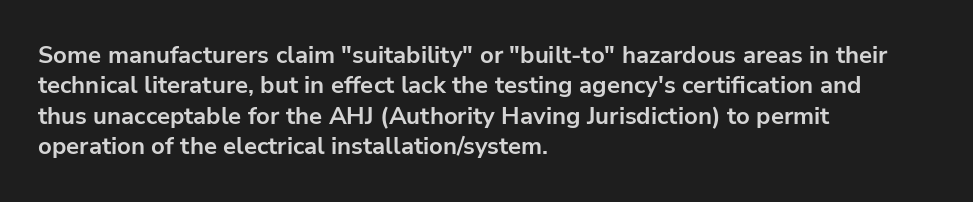
The image shows 24 px bold type, upright; set left-aligned, normal line spacing (1.27x), normal letter spacing, not underlined.
